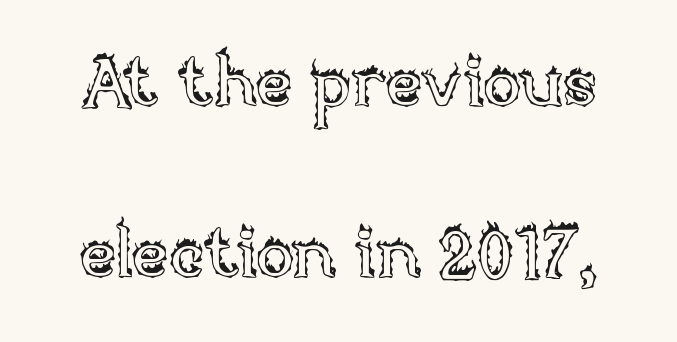
{"italic": "no", "width": "normal", "x_height": "large", "monospaced": "no", "underline": "no", "line_spacing": "loose", "line_spacing_ratio": 2.45, "letter_spacing": "normal", "letter_spacing_em": 0.0, "glyph_px": 70}
